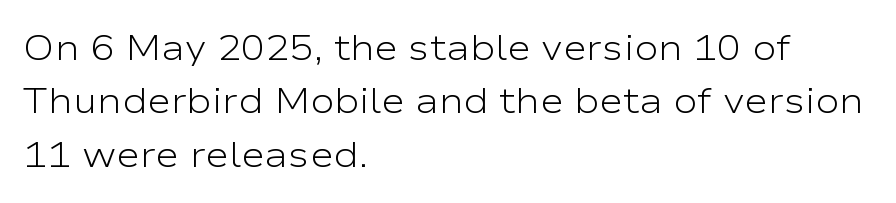
The image shows 36 px light, wide sans-serif type, upright; set left-aligned, normal line spacing (1.48x), normal letter spacing, not underlined; low stroke contrast and a medium x-height.
